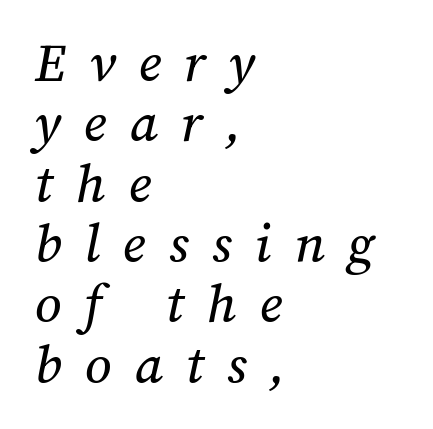
{"width": "normal", "stroke_contrast": "medium", "x_height": "medium", "monospaced": "no", "underline": "no", "align": "left", "line_spacing": "tight", "line_spacing_ratio": 1.04, "letter_spacing": "wide", "letter_spacing_em": 0.4, "glyph_px": 58}
